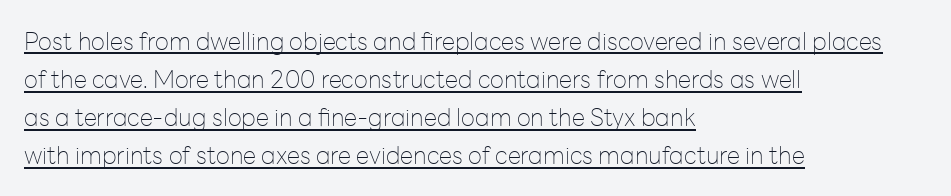
The lettering stays uniformly vertical, giving the passage a roman look. The passage shown is underscored from start to finish. Regarding leading, the lines here are spaced in the standard way. Short note: letters normally spaced. No extra ink here — the face is not bold. Notice how the passage keeps a crisp vertical edge on the left only.
